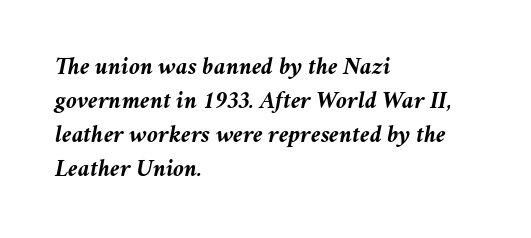
{"italic": "yes", "lean": "right", "slant_degrees": 11, "bold": "yes", "underline": "no", "align": "left", "line_spacing": "normal", "line_spacing_ratio": 1.36, "letter_spacing": "normal", "letter_spacing_em": 0.0, "glyph_px": 25}
